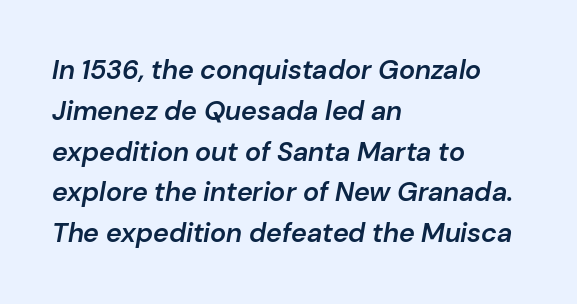
The image shows 27 px text type, italic (leaning right); set left-aligned, normal line spacing (1.51x), normal letter spacing, not underlined.
